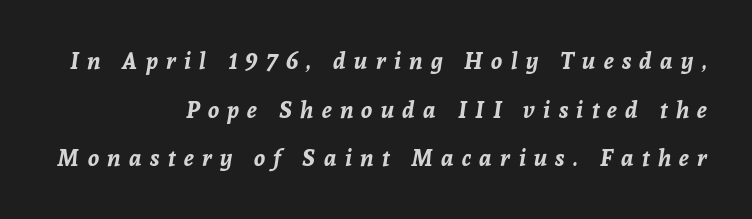
The specimen omits any rule beneath the text block's lines. Set as a true bold cut, around the 700 mark. Rows of type keep a wide berth in the vertical direction. Does extra space separate the letters? Yes, quite a lot of it.
